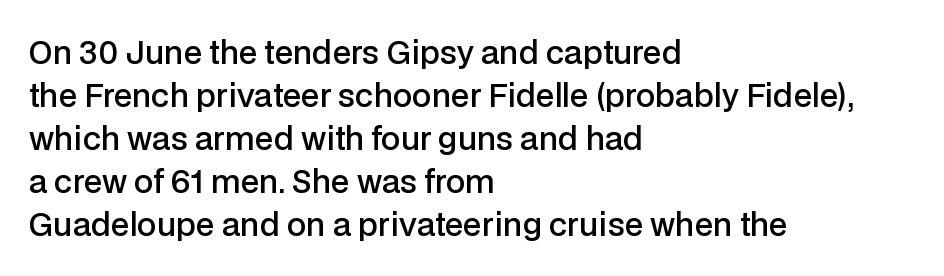
Q: Is the text bold? A: Semi-bold.
Q: Is the text italic (slanted)? A: No, it is upright.
Q: Is the typeface a serif or a sans-serif typeface? A: Sans-serif.
Q: Is the text underlined? A: No.
Q: How is the paragraph aligned? A: Left-aligned.
Q: Is the spacing between letters normal or unusually wide? A: Normal.
Q: Is the spacing between lines tight, normal or loose? A: Normal.
Q: Width (condensed, normal, or wide)? A: Normal.
Q: Stroke contrast? A: Low.
Q: x-height? A: Medium.
Q: Monospaced? A: No.
